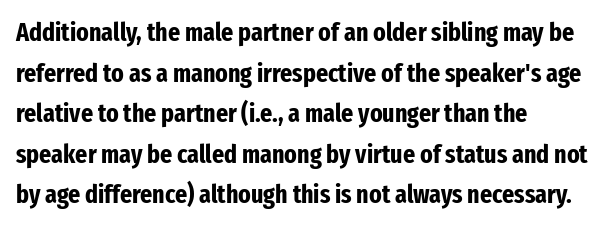
Students, note that the glyphs here touch the page at normal intervals. Lines of text with bare space underneath. Short and long lines alike share a common starting point at left. The font's upright variant was chosen for this text.
